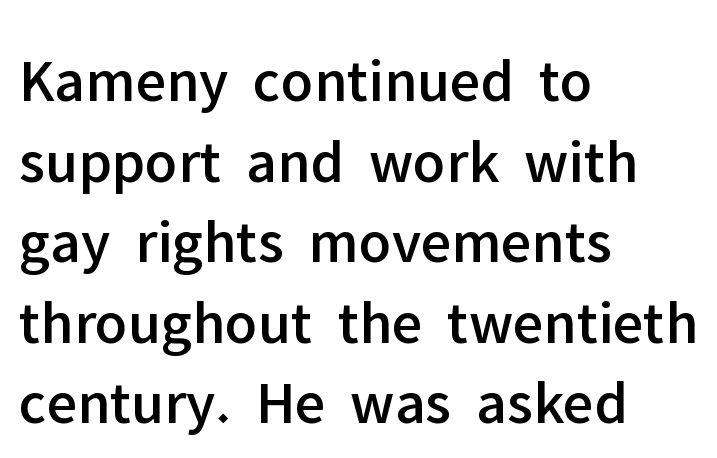
The image shows 62 px sans-serif type, upright; set left-aligned, normal line spacing (1.3x), normal letter spacing, not underlined; low stroke contrast and a medium x-height.
